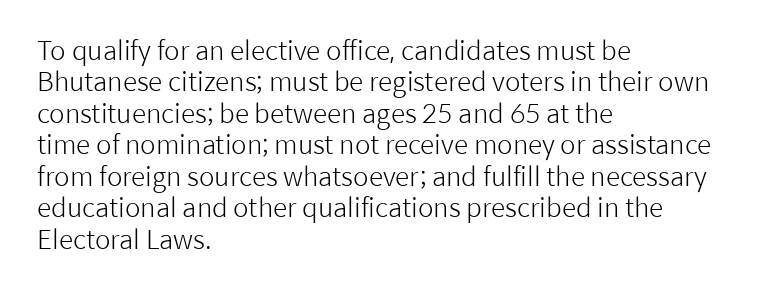
{"italic": "no", "bold": "no", "underline": "no", "align": "left", "line_spacing_ratio": 1.21, "letter_spacing": "normal", "letter_spacing_em": 0.0, "glyph_px": 26}
